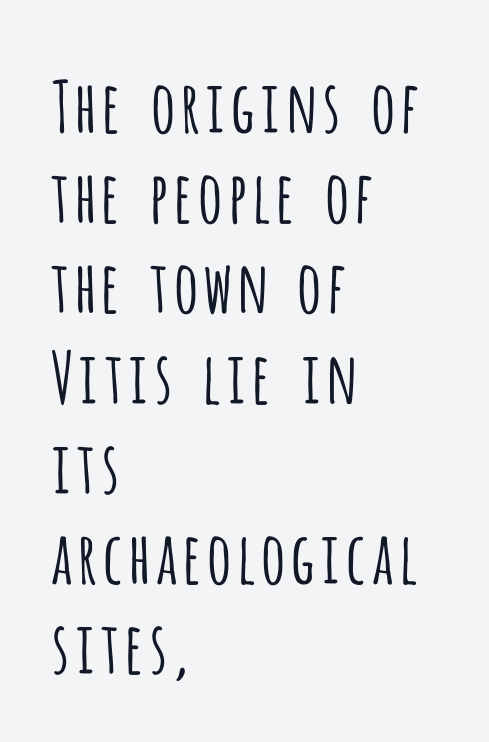
The image shows 71 px light, condensed sans-serif type, upright; set left-aligned, normal line spacing (1.27x), normal letter spacing, not underlined; low stroke contrast and a large x-height.
